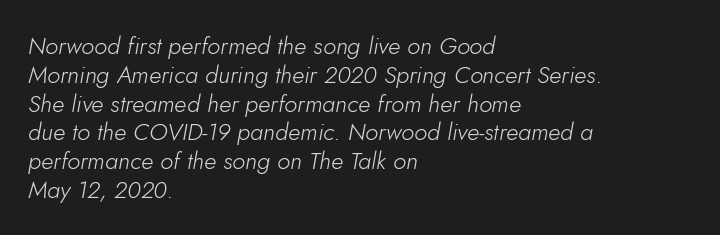
Q: Is the text bold? A: No.
Q: Is the text italic (slanted)? A: Yes, it leans right by about 5 degrees.
Q: Is the text underlined? A: No.
Q: How is the paragraph aligned? A: Left-aligned.
Q: Is the spacing between letters normal or unusually wide? A: Normal.
